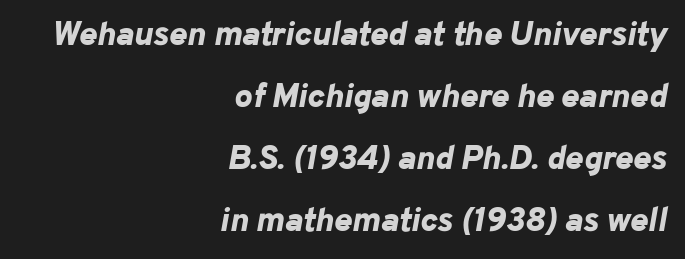
{"italic": "yes", "lean": "right", "slant_degrees": 10, "bold": "yes", "weight": "bold", "width": "normal", "stroke_contrast": "low", "x_height": "medium", "monospaced": "no", "underline": "no", "align": "right", "line_spacing_ratio": 1.82, "letter_spacing": "normal", "letter_spacing_em": 0.0, "glyph_px": 34}
